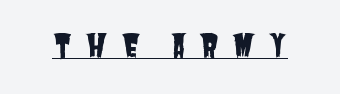
{"serif": "no", "width": "condensed", "stroke_contrast": "low", "x_height": "large", "monospaced": "no", "underline": "yes", "letter_spacing": "wide", "letter_spacing_em": 0.42, "glyph_px": 31}
